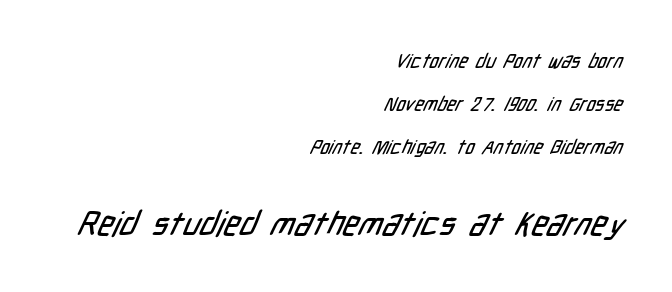
The image shows 33 px condensed sans-serif type; set right-aligned, loose line spacing (2.27x), normal letter spacing, not underlined; the second (bottom) block is 1.74x larger; low stroke contrast and a medium x-height.
